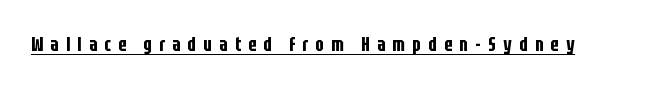
The image shows 20 px text type, upright; set unusually wide letter spacing (+0.36 em), underlined.
